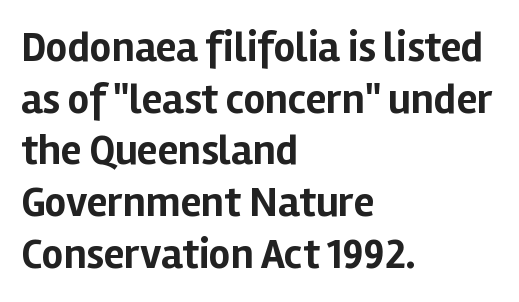
Q: Is the text bold? A: Yes.
Q: Is the text italic (slanted)? A: No, it is upright.
Q: Is the typeface a serif or a sans-serif typeface? A: Sans-serif.
Q: Is the text underlined? A: No.
Q: How is the paragraph aligned? A: Left-aligned.
Q: Is the spacing between letters normal or unusually wide? A: Normal.
Q: Width (condensed, normal, or wide)? A: Normal.
Q: Stroke contrast? A: Low.
Q: x-height? A: Medium.
Q: Monospaced? A: No.
